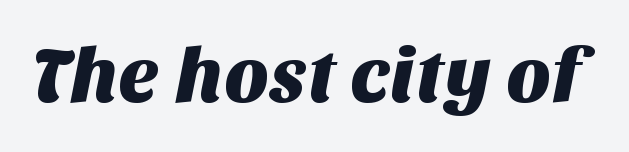
This rendering employs a face without finishing strokes, i.e., a sans-serif. Words appear dense and cohesive because spacing is normal. The string is rendered with underlining switched off. This sample has the flowing, uneven cadence of proportional lettering.
